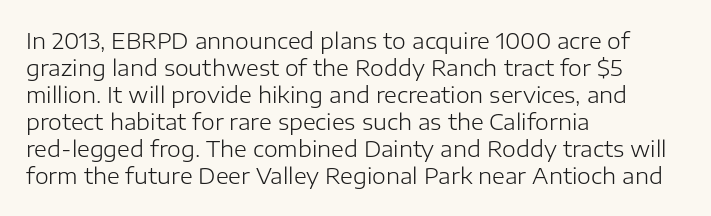
Q: Is the text bold? A: No.
Q: Is the text italic (slanted)? A: No, it is upright.
Q: Is the text underlined? A: No.
Q: How is the paragraph aligned? A: Left-aligned.
Q: Is the spacing between letters normal or unusually wide? A: Normal.
